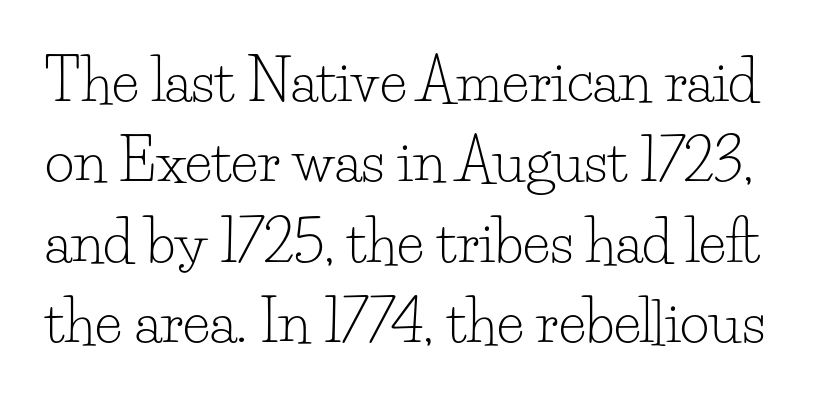
On a weight scale, this lands at 450 or below. The vertical gap from one line to the next is medium. Letter spacing: default. Do the characters align in a grid? No, the font is proportional. Rule under the text: the space is simply empty. Unlike italic type, these characters show no tilt at all.
